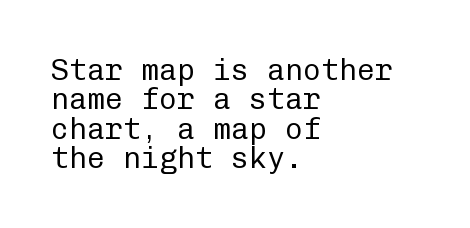
{"serif": "no", "italic": "no", "bold": "no", "weight": "regular", "width": "normal", "stroke_contrast": "low", "x_height": "medium", "monospaced": "yes", "underline": "no", "align": "left", "line_spacing": "tight", "line_spacing_ratio": 0.98, "letter_spacing": "normal", "letter_spacing_em": 0.0, "glyph_px": 30}
